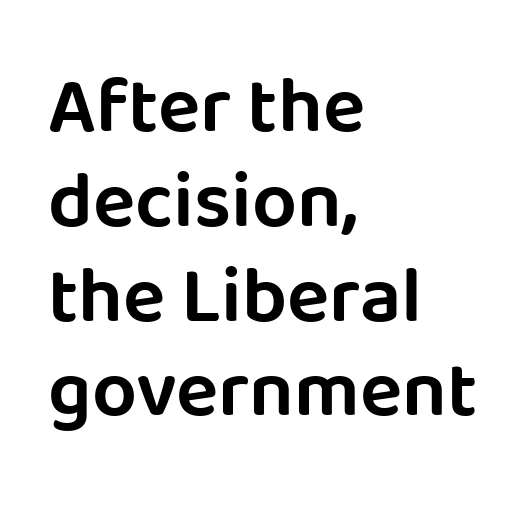
{"serif": "no", "italic": "no", "width": "normal", "stroke_contrast": "low", "x_height": "large", "monospaced": "no", "underline": "no", "align": "left", "line_spacing_ratio": 1.2, "letter_spacing": "normal", "letter_spacing_em": 0.0, "glyph_px": 79}
